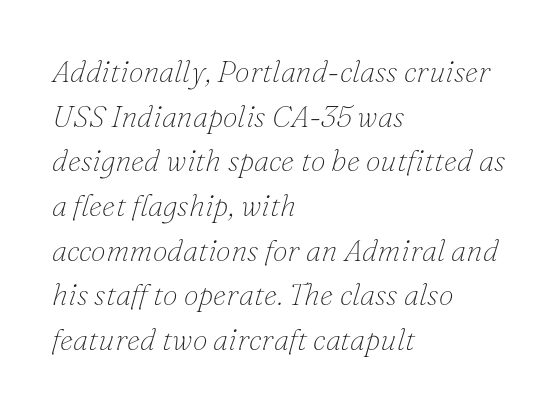
The image shows 30 px thin serif type, italic (leaning right); set left-aligned, normal line spacing (1.49x), normal letter spacing, not underlined; low stroke contrast and a small x-height.
